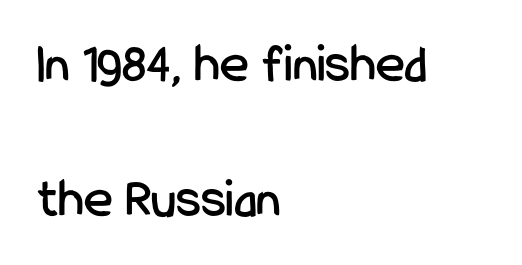
{"serif": "no", "italic": "no", "width": "condensed", "stroke_contrast": "low", "x_height": "medium", "monospaced": "no", "underline": "no", "align": "left", "line_spacing": "loose", "line_spacing_ratio": 2.46, "letter_spacing": "normal", "letter_spacing_em": 0.0, "glyph_px": 55}
